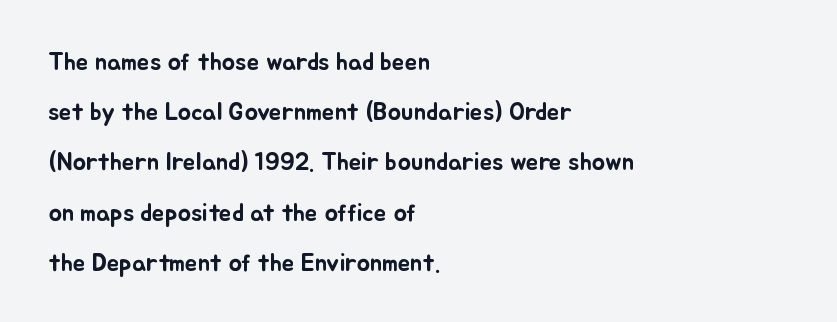
{"italic": "no", "underline": "no", "align": "left", "line_spacing": "loose", "line_spacing_ratio": 2.01, "letter_spacing": "normal", "letter_spacing_em": 0.0, "glyph_px": 25}
